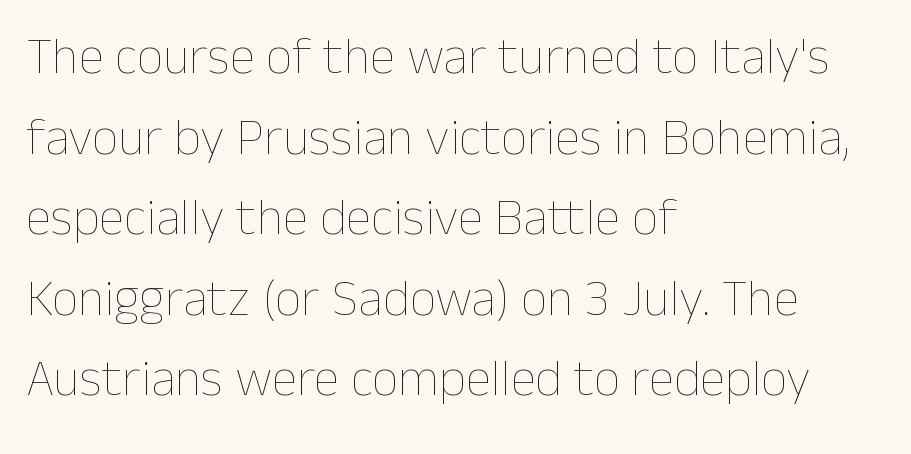
The image shows 52 px thin type, upright; set left-aligned, normal line spacing (1.55x), normal letter spacing, not underlined; low stroke contrast and a medium x-height.
